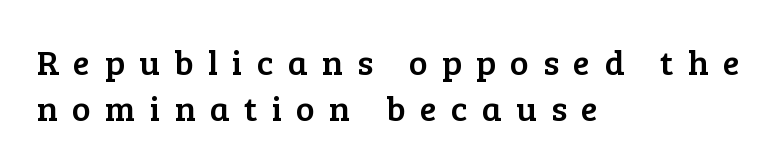
Q: Is the text italic (slanted)? A: No, it is upright.
Q: Is the typeface a serif or a sans-serif typeface? A: Serif.
Q: Is the text underlined? A: No.
Q: How is the paragraph aligned? A: Left-aligned.
Q: Is the spacing between letters normal or unusually wide? A: Unusually wide.
Q: Is the spacing between lines tight, normal or loose? A: Normal.
Q: Width (condensed, normal, or wide)? A: Normal.
Q: Stroke contrast? A: Low.
Q: x-height? A: Medium.
Q: Monospaced? A: No.
